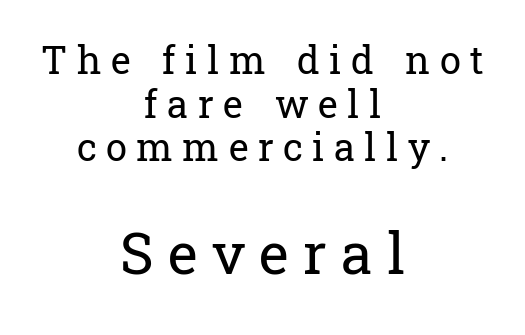
The image shows 57 px regular-weight serif type, upright; set centered, tight line spacing (1.15x), unusually wide letter spacing (+0.25 em), not underlined; the second (bottom) block is 1.5x larger; low stroke contrast and a medium x-height.
